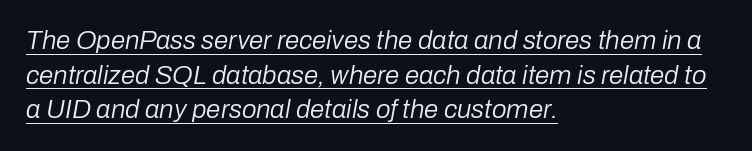
Q: Is the text bold? A: No.
Q: Is the text italic (slanted)? A: Yes, it leans right by about 10 degrees.
Q: Is the text underlined? A: Yes.
Q: How is the paragraph aligned? A: Left-aligned.
Q: Is the spacing between letters normal or unusually wide? A: Normal.
Q: Is the spacing between lines tight, normal or loose? A: Normal.
